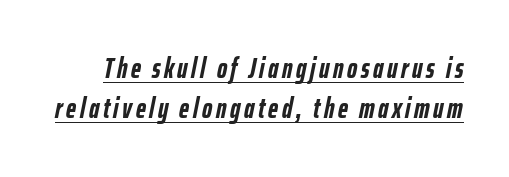
The image shows 28 px semibold, condensed type, italic (leaning right); set normal line spacing (1.42x), underlined; low stroke contrast and a medium x-height.
